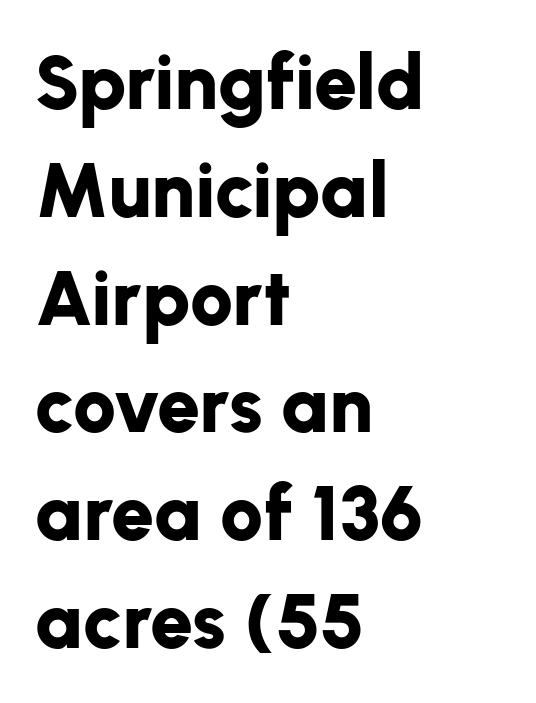
Q: Is the text bold? A: Yes.
Q: Is the text italic (slanted)? A: No, it is upright.
Q: Is the typeface a serif or a sans-serif typeface? A: Sans-serif.
Q: Is the text underlined? A: No.
Q: How is the paragraph aligned? A: Left-aligned.
Q: Is the spacing between letters normal or unusually wide? A: Normal.
Q: Is the spacing between lines tight, normal or loose? A: Normal.
Q: Width (condensed, normal, or wide)? A: Normal.
Q: Stroke contrast? A: Low.
Q: x-height? A: Medium.
Q: Monospaced? A: No.
